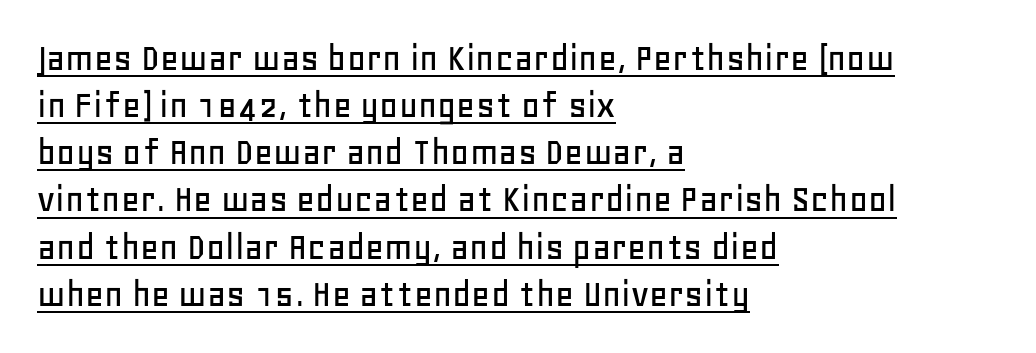
Q: Is the text italic (slanted)? A: No, it is upright.
Q: Is the typeface a serif or a sans-serif typeface? A: Sans-serif.
Q: Is the text underlined? A: Yes.
Q: How is the paragraph aligned? A: Left-aligned.
Q: Is the spacing between letters normal or unusually wide? A: Normal.
Q: Is the spacing between lines tight, normal or loose? A: Tight.
Q: Width (condensed, normal, or wide)? A: Normal.
Q: Stroke contrast? A: Low.
Q: x-height? A: Large.
Q: Monospaced? A: No.
